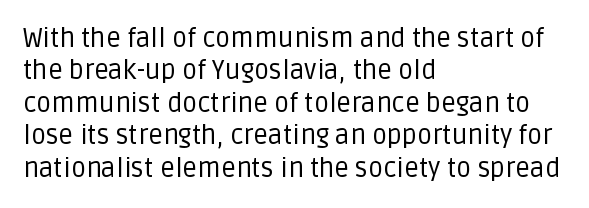
{"italic": "no", "bold": "no", "underline": "no", "align": "left", "line_spacing": "normal", "line_spacing_ratio": 1.25, "letter_spacing": "normal", "letter_spacing_em": 0.0, "glyph_px": 26}
